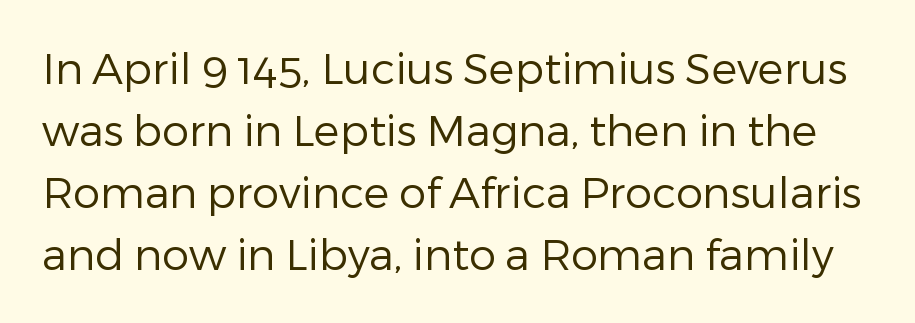
{"serif": "no", "italic": "no", "bold": "no", "weight": "regular", "width": "normal", "stroke_contrast": "low", "x_height": "medium", "monospaced": "no", "underline": "no", "line_spacing": "normal", "line_spacing_ratio": 1.44, "letter_spacing": "normal", "letter_spacing_em": 0.0, "glyph_px": 43}
